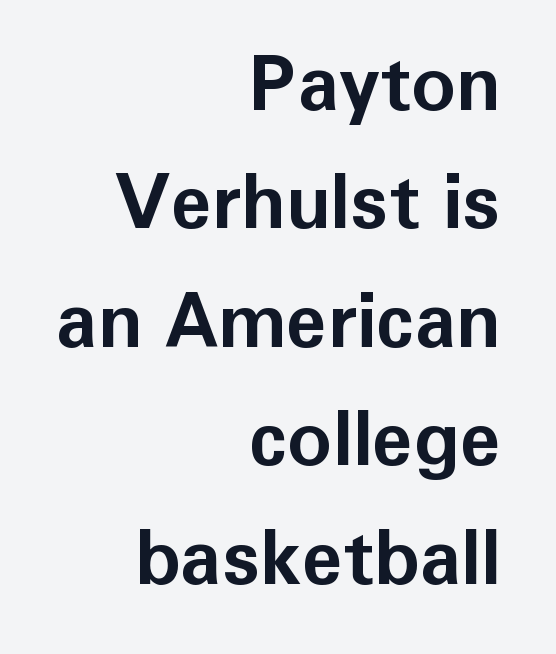
The image shows 75 px bold sans-serif type, upright; set right-aligned, normal line spacing (1.58x), normal letter spacing, not underlined; low stroke contrast and a medium x-height.
